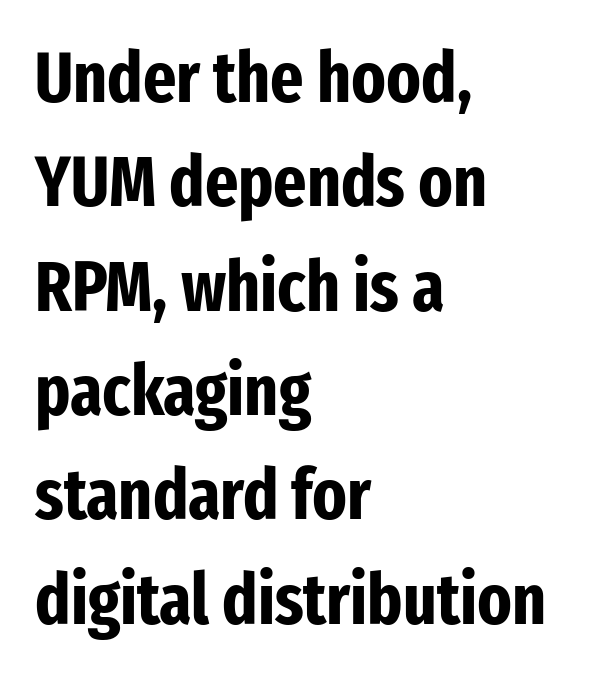
The image shows 71 px bold, condensed sans-serif type, upright; set left-aligned, normal line spacing (1.47x), normal letter spacing, not underlined; low stroke contrast and a medium x-height.
